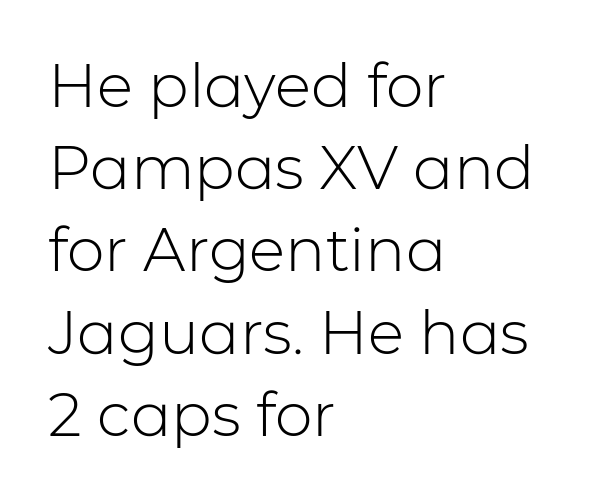
{"serif": "no", "italic": "no", "bold": "no", "weight": "light", "width": "normal", "stroke_contrast": "low", "x_height": "medium", "monospaced": "no", "underline": "no", "align": "left", "line_spacing": "normal", "line_spacing_ratio": 1.37, "letter_spacing": "normal", "letter_spacing_em": 0.0, "glyph_px": 60}
